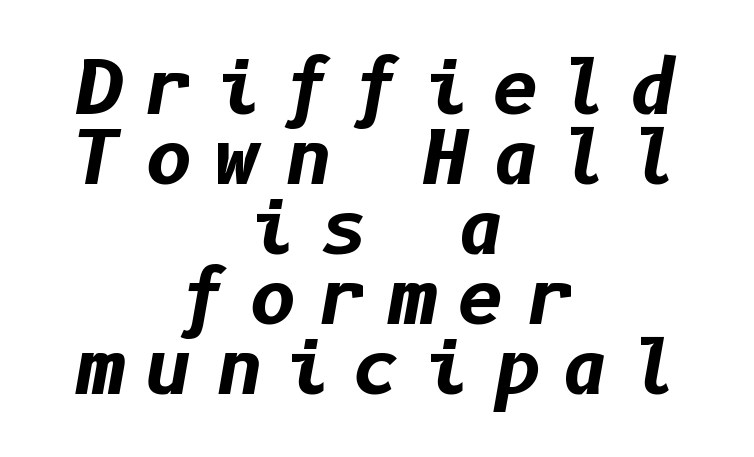
Successive baselines arrive quickly, one right under another. Glyph-to-glyph distance is far greater than everyday printed text. Italic: yes, the glyphs are oblique. The string is rendered with underlining switched off. Emphasis by weight is at full strength: bold. Compared with a flush-left layout, this one balances lines on the center instead.
